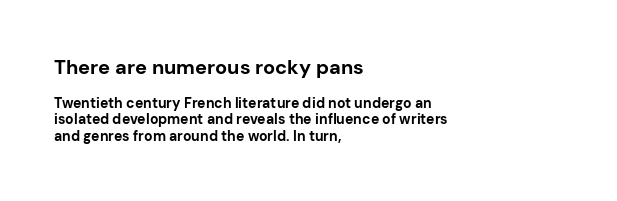
Q: Is the text bold? A: Yes.
Q: Is the text italic (slanted)? A: No, it is upright.
Q: Is the text underlined? A: No.
Q: How is the paragraph aligned? A: Left-aligned.
Q: Is the spacing between letters normal or unusually wide? A: Normal.
Q: Which block of text is set in a larger size, the first (top) or the second (bottom)? A: The first (top) one.
